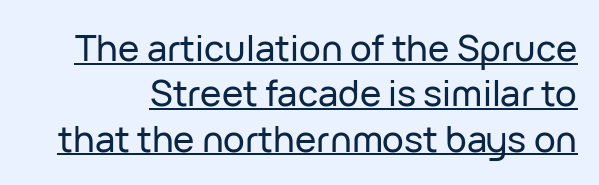
Q: Is the text italic (slanted)? A: No, it is upright.
Q: Is the typeface a serif or a sans-serif typeface? A: Sans-serif.
Q: Is the text underlined? A: Yes.
Q: Is the spacing between letters normal or unusually wide? A: Normal.
Q: Is the spacing between lines tight, normal or loose? A: Normal.
Q: Width (condensed, normal, or wide)? A: Normal.
Q: Stroke contrast? A: Low.
Q: x-height? A: Medium.
Q: Monospaced? A: No.
